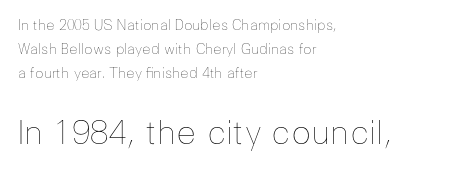
Ink coverage per letter is moderate at most. No italicization has been applied; the sample stays upright. Left-aligned paragraph, ragged on the right. Does the bottom block carry the larger type? Yes, it does. No extra tracking has been applied to these lines. You could not count columns in this text — the font is proportionally spaced.
